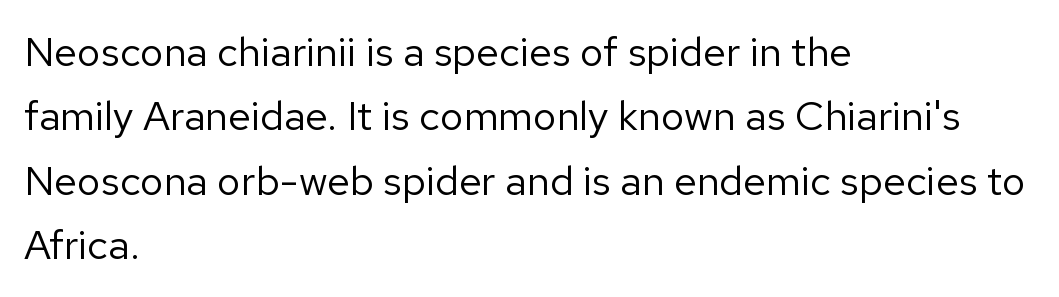
Q: Is the text bold? A: No.
Q: Is the text italic (slanted)? A: No, it is upright.
Q: Is the typeface a serif or a sans-serif typeface? A: Sans-serif.
Q: Is the text underlined? A: No.
Q: How is the paragraph aligned? A: Left-aligned.
Q: Is the spacing between letters normal or unusually wide? A: Normal.
Q: Is the spacing between lines tight, normal or loose? A: Normal.
Q: Width (condensed, normal, or wide)? A: Normal.
Q: Stroke contrast? A: Low.
Q: x-height? A: Medium.
Q: Monospaced? A: No.
